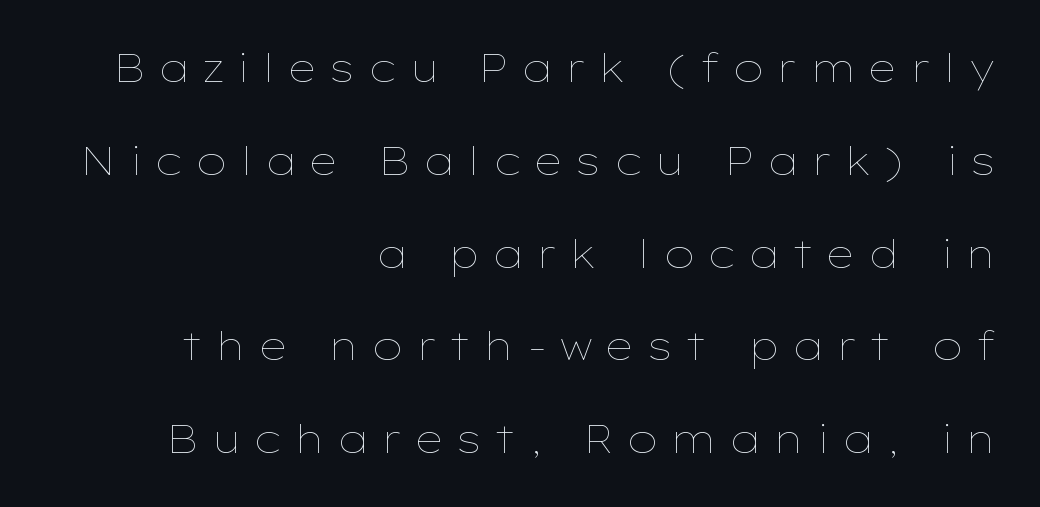
The letterforms sit at book weight or below. Is there much room between lines? Yes — plenty of vertical air separates them. This rendering features lettering with no underline. Horizontal alignment here is rightward, an uncommon choice for prose. It's the straight-up-and-down kind of type. The letterforms stand isolated, each surrounded by extra space.
